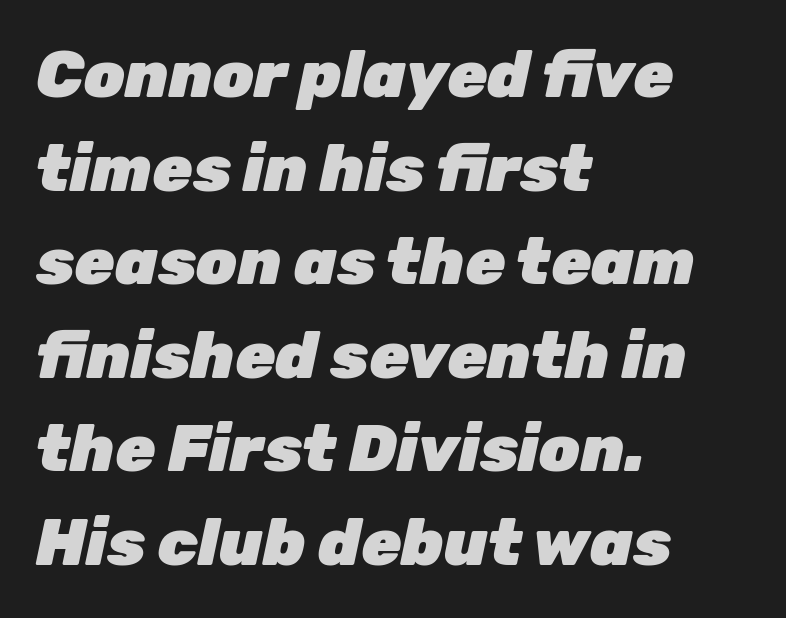
{"italic": "yes", "lean": "right", "slant_degrees": 12, "bold": "yes", "weight": "heavy", "width": "normal", "stroke_contrast": "low", "x_height": "medium", "monospaced": "no", "underline": "no", "align": "left", "line_spacing": "normal", "line_spacing_ratio": 1.44, "letter_spacing": "normal", "letter_spacing_em": 0.0, "glyph_px": 65}
